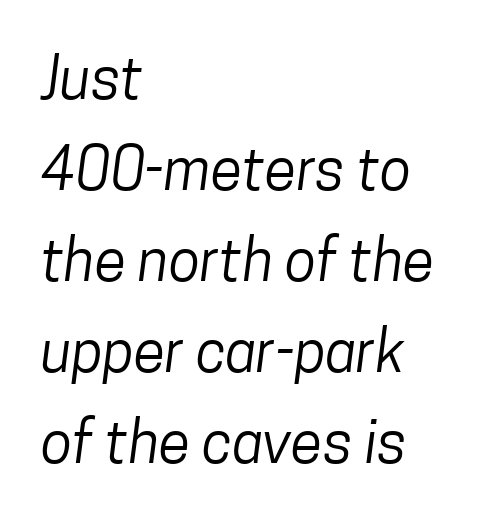
Q: Is the text bold? A: No.
Q: Is the typeface a serif or a sans-serif typeface? A: Sans-serif.
Q: Is the text underlined? A: No.
Q: How is the paragraph aligned? A: Left-aligned.
Q: Is the spacing between letters normal or unusually wide? A: Normal.
Q: Is the spacing between lines tight, normal or loose? A: Normal.
Q: Width (condensed, normal, or wide)? A: Condensed.
Q: Stroke contrast? A: Low.
Q: x-height? A: Medium.
Q: Monospaced? A: No.
